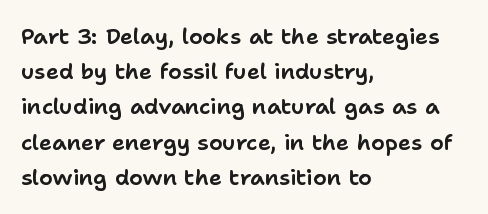
The face used here is rendered with its standard letterfit. A bare baseline throughout the passage. The compositor pushed each line to the left boundary. Regarding leading, the lines here are spaced in the standard way.
